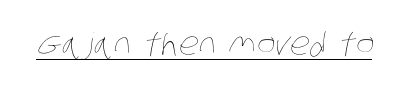
Q: Is the text bold? A: No.
Q: Is the text underlined? A: Yes.
Q: Is the spacing between letters normal or unusually wide? A: Normal.
Q: Width (condensed, normal, or wide)? A: Condensed.
Q: Stroke contrast? A: Low.
Q: x-height? A: Large.
Q: Monospaced? A: No.
